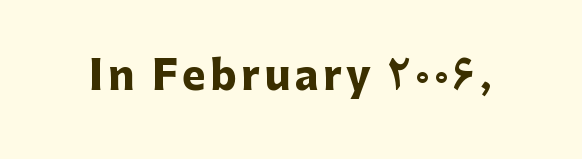
{"serif": "no", "italic": "no", "bold": "yes", "weight": "heavy", "width": "normal", "stroke_contrast": "low", "x_height": "medium", "monospaced": "no", "underline": "no", "glyph_px": 40}
